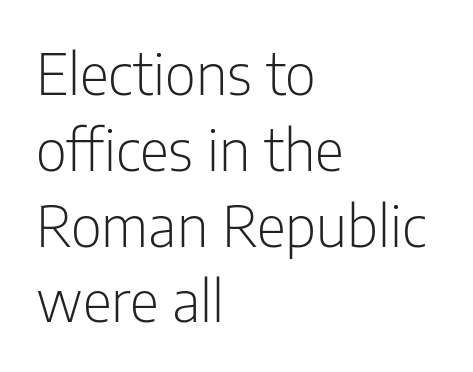
Q: Is the text bold? A: No.
Q: Is the text italic (slanted)? A: No, it is upright.
Q: Is the typeface a serif or a sans-serif typeface? A: Sans-serif.
Q: Is the text underlined? A: No.
Q: How is the paragraph aligned? A: Left-aligned.
Q: Is the spacing between letters normal or unusually wide? A: Normal.
Q: Is the spacing between lines tight, normal or loose? A: Normal.
Q: Width (condensed, normal, or wide)? A: Condensed.
Q: Stroke contrast? A: Low.
Q: x-height? A: Medium.
Q: Monospaced? A: No.
